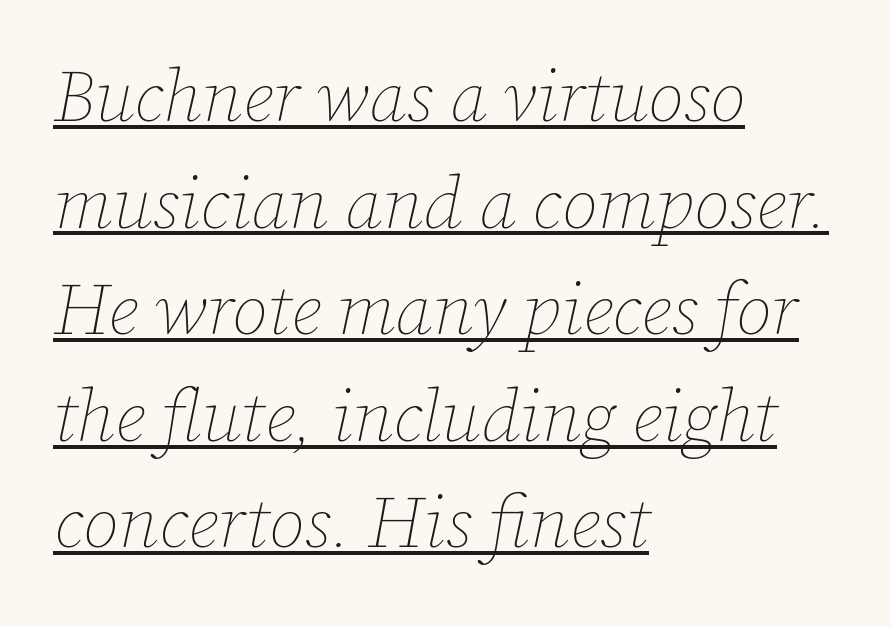
The image shows 73 px thin type, italic (leaning right); set left-aligned, normal line spacing (1.46x), normal letter spacing, underlined; low stroke contrast and a medium x-height.
